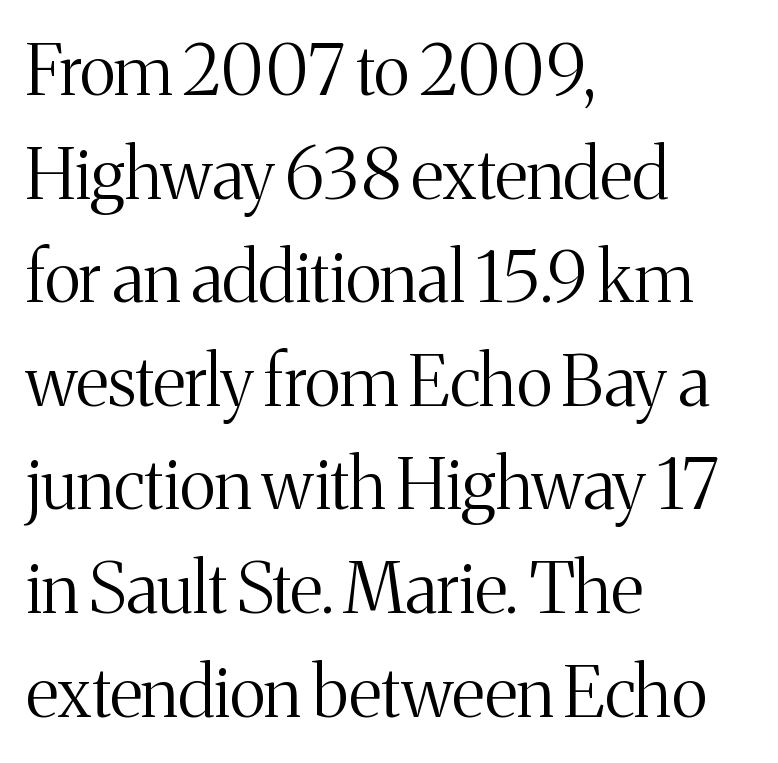
Spacing verdict: proportional, widths tailored to each character. Any mark beneath the type? The region is blank. Designer's note — italics off, roman on. Notice how the passage keeps a crisp vertical edge on the left only.
